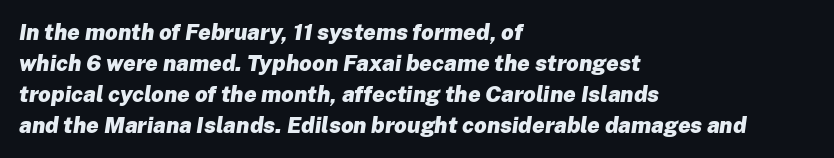
{"italic": "yes", "lean": "right", "slant_degrees": 8, "bold": "yes", "underline": "no", "align": "left", "line_spacing": "normal", "line_spacing_ratio": 1.41, "letter_spacing": "normal", "letter_spacing_em": 0.0, "glyph_px": 22}
